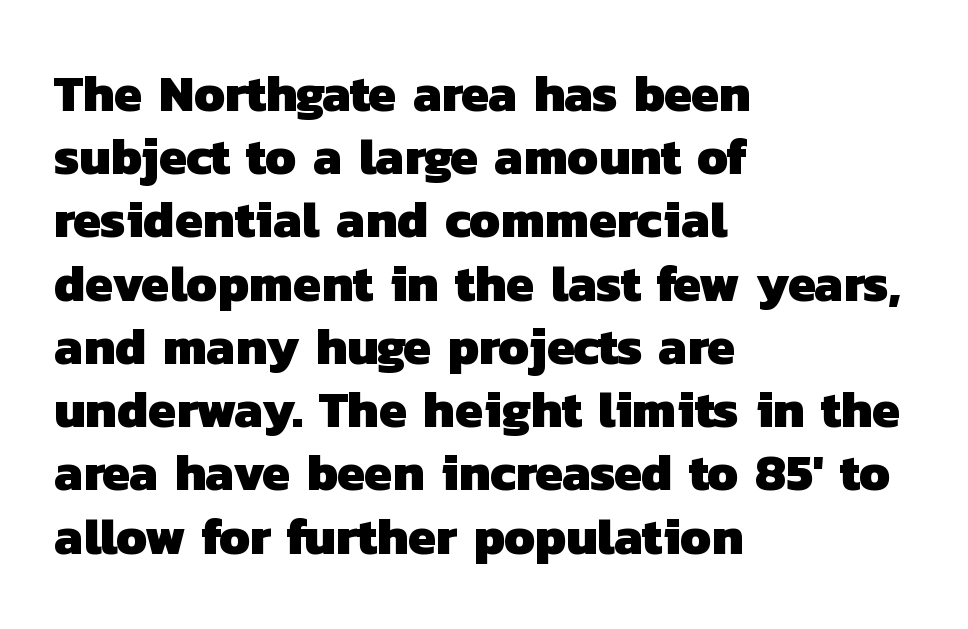
The image shows 51 px heavy sans-serif type; set left-aligned, line spacing 1.24x, normal letter spacing, not underlined; low stroke contrast and a medium x-height.
